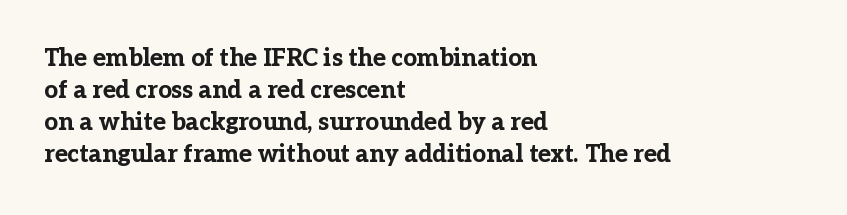
{"italic": "no", "bold": "yes", "underline": "no", "align": "left", "line_spacing": "normal", "line_spacing_ratio": 1.34, "letter_spacing": "normal", "letter_spacing_em": 0.0, "glyph_px": 24}
